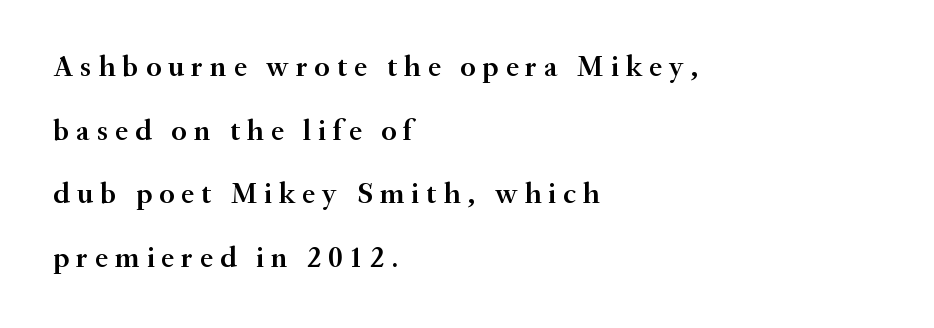
The image shows 30 px semibold serif type, upright; set left-aligned, loose line spacing (2.12x), unusually wide letter spacing (+0.23 em), not underlined; medium stroke contrast and a small x-height.
